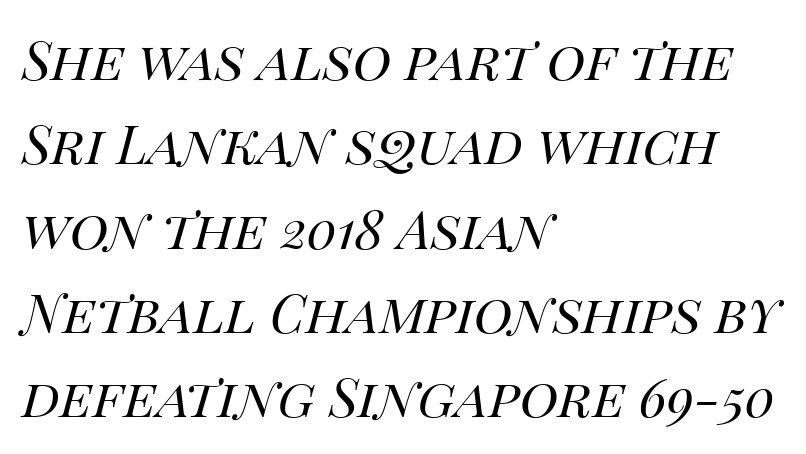
Q: Is the text bold? A: No.
Q: Is the text italic (slanted)? A: Yes, it leans right by about 14 degrees.
Q: Is the text underlined? A: No.
Q: How is the paragraph aligned? A: Left-aligned.
Q: Is the spacing between letters normal or unusually wide? A: Normal.
Q: Is the spacing between lines tight, normal or loose? A: Normal.
Q: Width (condensed, normal, or wide)? A: Normal.
Q: Stroke contrast? A: High.
Q: x-height? A: Large.
Q: Monospaced? A: No.
